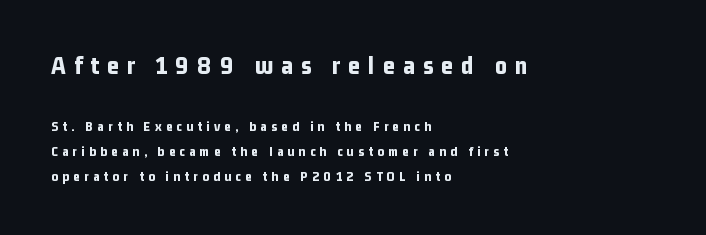
Caption: upper text group enlarged, lower text group reduced. In terms of weight, the rendering is a true, heavy bold. Beneath every word, the page is bare. Does extra space separate the letters? Yes, quite a lot of it. These lines are set flush left with a ragged right edge.
